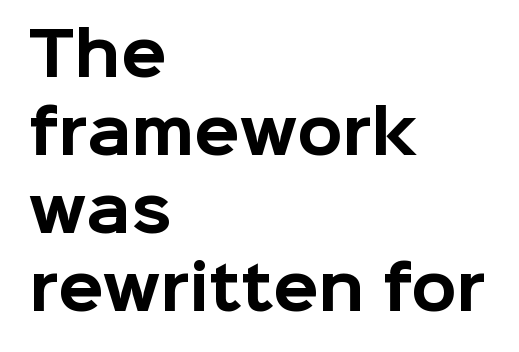
The image shows 59 px bold sans-serif type, upright; set left-aligned, normal line spacing (1.32x), normal letter spacing, not underlined; low stroke contrast and a medium x-height.
